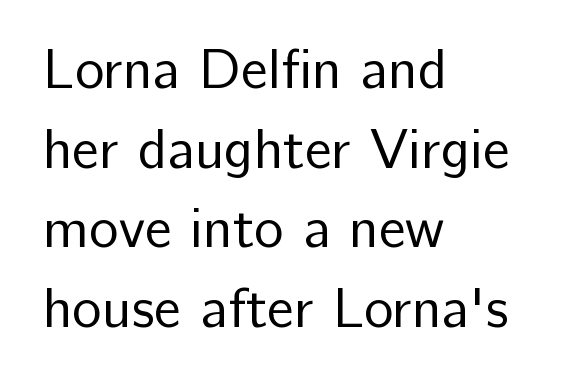
This rendering leaves character spacing at its baseline value. One glance says typical: line gaps are just what's usual. The font sits on the lighter half of the weight spectrum, regular included. The passage shown is typed in a proportional face where columns would drift. The lettering stays uniformly vertical, giving the passage a roman look.
